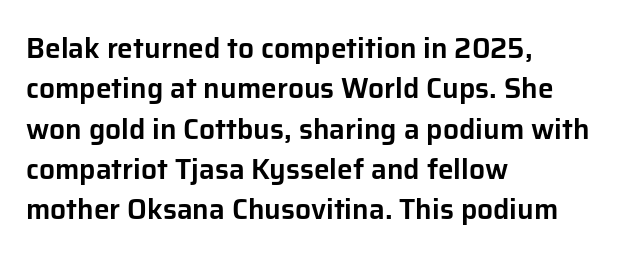
Q: Is the text italic (slanted)? A: No, it is upright.
Q: Is the typeface a serif or a sans-serif typeface? A: Sans-serif.
Q: Is the text underlined? A: No.
Q: How is the paragraph aligned? A: Left-aligned.
Q: Is the spacing between letters normal or unusually wide? A: Normal.
Q: Is the spacing between lines tight, normal or loose? A: Normal.
Q: Width (condensed, normal, or wide)? A: Normal.
Q: Stroke contrast? A: Low.
Q: x-height? A: Medium.
Q: Monospaced? A: No.
